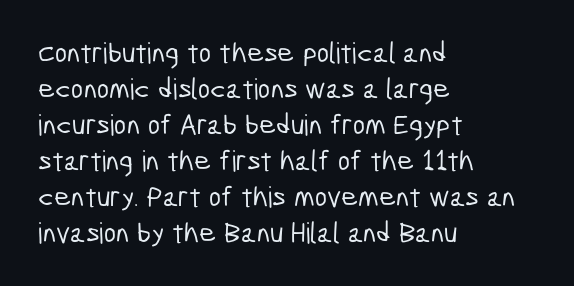
Q: Is the typeface a serif or a sans-serif typeface? A: Sans-serif.
Q: Is the text underlined? A: No.
Q: How is the paragraph aligned? A: Left-aligned.
Q: Is the spacing between letters normal or unusually wide? A: Normal.
Q: Width (condensed, normal, or wide)? A: Condensed.
Q: Stroke contrast? A: Low.
Q: x-height? A: Medium.
Q: Monospaced? A: No.
